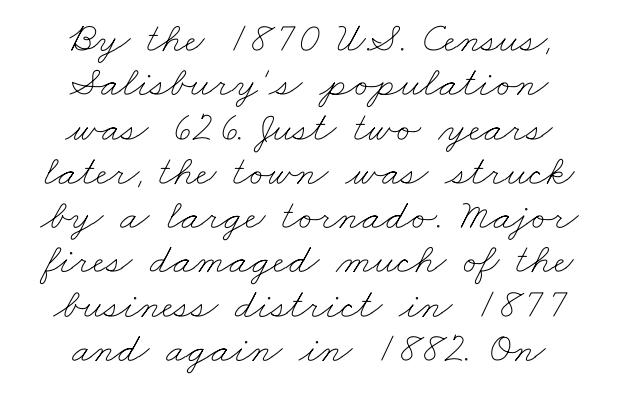
The image shows 43 px thin, wide type; set centered, tight line spacing (1.03x), normal letter spacing, not underlined; low stroke contrast and a small x-height.
